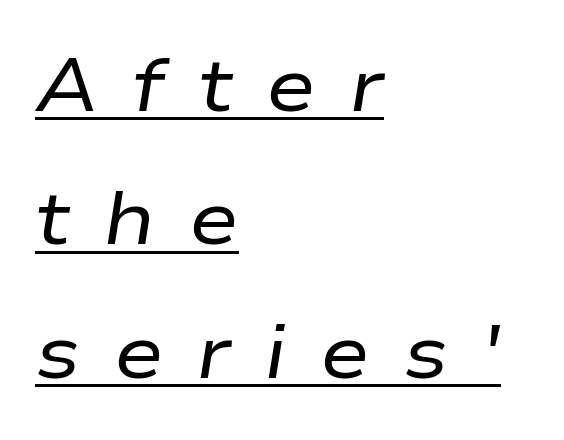
Looking at the ascenders, they clearly lean. A student would call this left alignment; a typographer would say flush left, rag right. These lines are rendered in a variable-pitch font. A light-to-regular cut is what we see here.
